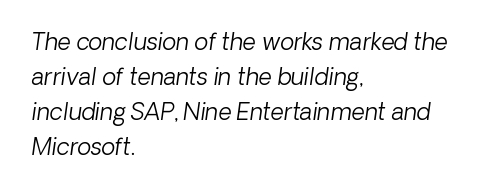
Summary of weight: not heavy and not bold. Leading: standard. The passage shown is not underscored anywhere. Each word holds together tightly as a unit, with standard inter-letter gaps. The lines are quadded left.
